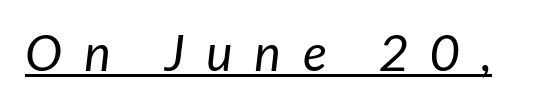
The rendering uses the underline text-decoration. A typesetter would call this proportional, since set widths differ per character. This rendering employs a face without finishing strokes, i.e., a sans-serif. The letterforms sit at book weight or below. How are the letters spaced? Widely, with obvious added tracking.
